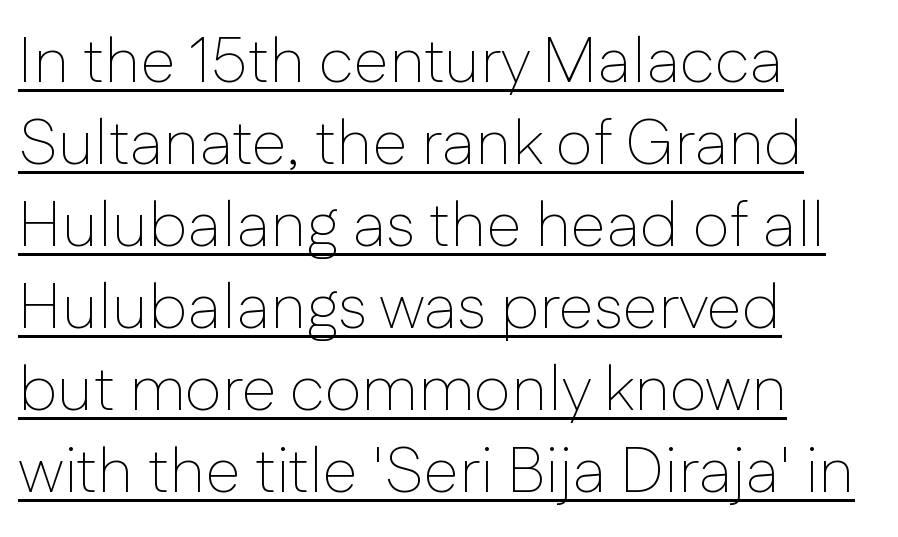
Q: Is the text bold? A: No.
Q: Is the text italic (slanted)? A: No, it is upright.
Q: Is the typeface a serif or a sans-serif typeface? A: Sans-serif.
Q: Is the text underlined? A: Yes.
Q: How is the paragraph aligned? A: Left-aligned.
Q: Is the spacing between letters normal or unusually wide? A: Normal.
Q: Is the spacing between lines tight, normal or loose? A: Normal.
Q: Width (condensed, normal, or wide)? A: Normal.
Q: Stroke contrast? A: Low.
Q: x-height? A: Medium.
Q: Monospaced? A: No.
